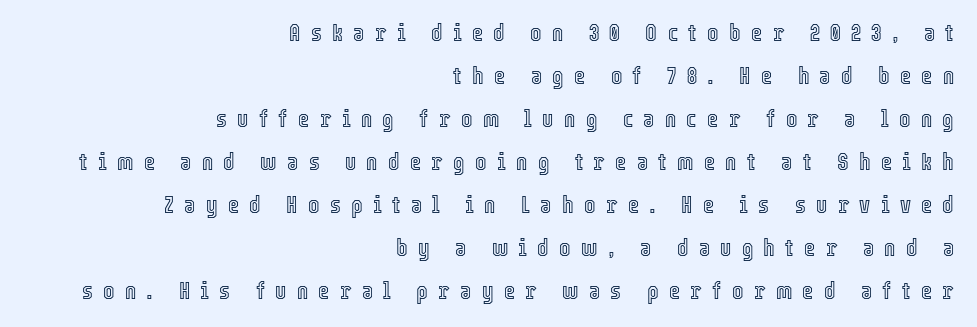
{"italic": "no", "underline": "no", "align": "right", "line_spacing_ratio": 1.79, "letter_spacing": "wide", "letter_spacing_em": 0.43, "glyph_px": 24}
